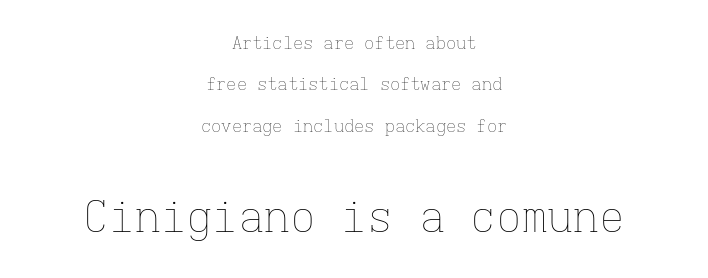
Q: Is the text bold? A: No.
Q: Is the text italic (slanted)? A: No, it is upright.
Q: Is the text underlined? A: No.
Q: How is the paragraph aligned? A: Centered.
Q: Is the spacing between letters normal or unusually wide? A: Normal.
Q: Is the spacing between lines tight, normal or loose? A: Loose.
Q: Which block of text is set in a larger size, the first (top) or the second (bottom)? A: The second (bottom) one.
Q: Width (condensed, normal, or wide)? A: Normal.
Q: Stroke contrast? A: Low.
Q: x-height? A: Medium.
Q: Monospaced? A: Yes.
